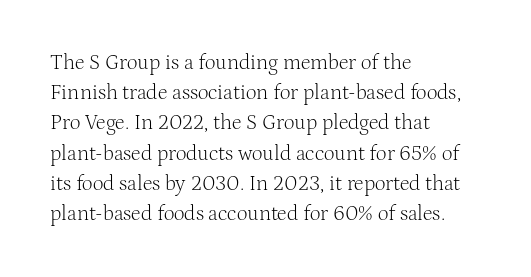
{"italic": "no", "bold": "no", "underline": "no", "align": "left", "line_spacing": "normal", "line_spacing_ratio": 1.44, "letter_spacing": "normal", "letter_spacing_em": 0.0, "glyph_px": 21}
